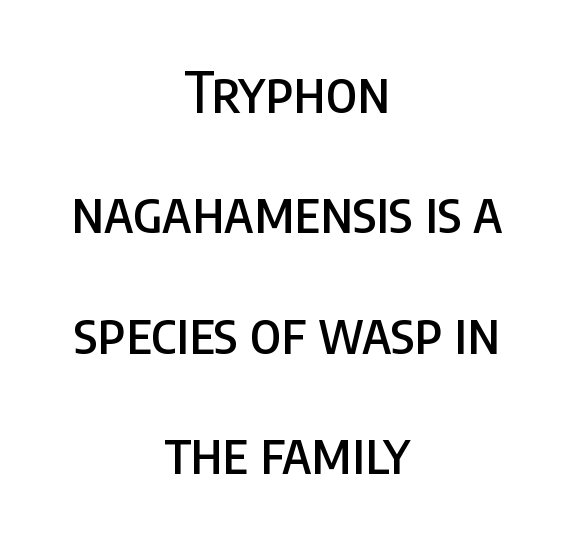
The image shows 56 px condensed sans-serif type, upright; set centered, loose line spacing (2.15x), normal letter spacing, not underlined; low stroke contrast and a large x-height.
